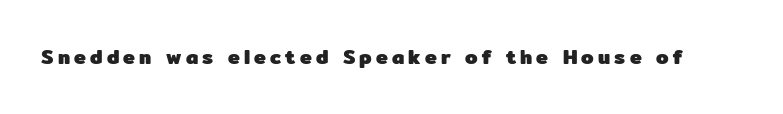
Q: Is the text bold? A: Yes.
Q: Is the text italic (slanted)? A: No, it is upright.
Q: Is the text underlined? A: No.
Q: Is the spacing between letters normal or unusually wide? A: Unusually wide.
